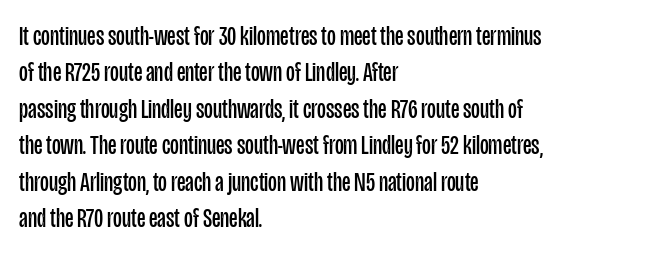
Q: Is the text bold? A: No.
Q: Is the text italic (slanted)? A: No, it is upright.
Q: Is the text underlined? A: No.
Q: How is the paragraph aligned? A: Left-aligned.
Q: Is the spacing between letters normal or unusually wide? A: Normal.
Q: Is the spacing between lines tight, normal or loose? A: Normal.
